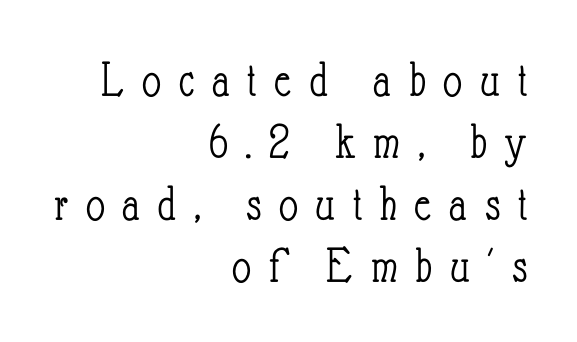
The image shows 52 px light, condensed type, upright; set right-aligned, line spacing 1.19x, unusually wide letter spacing (+0.34 em), not underlined; low stroke contrast and a small x-height.
